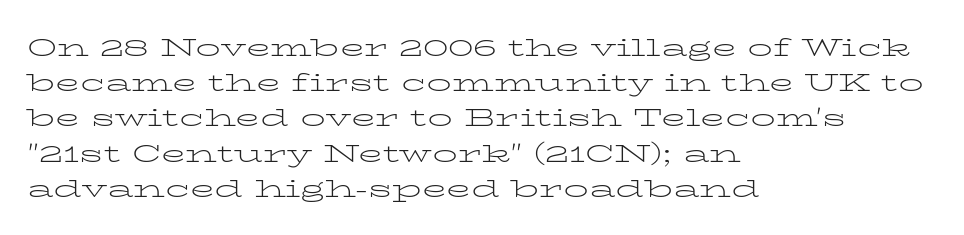
Q: Is the text bold? A: No.
Q: Is the text italic (slanted)? A: No, it is upright.
Q: Is the text underlined? A: No.
Q: How is the paragraph aligned? A: Left-aligned.
Q: Is the spacing between letters normal or unusually wide? A: Normal.
Q: Is the spacing between lines tight, normal or loose? A: Normal.
